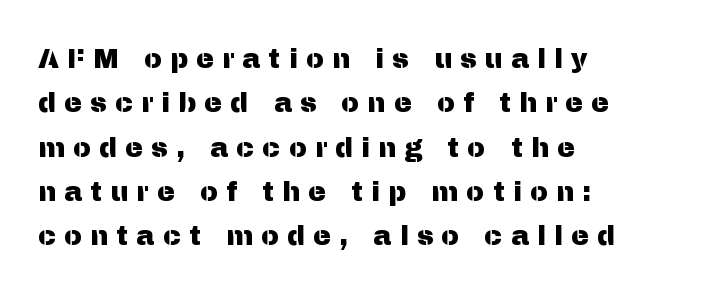
Visually the block forms a straight wall on the left and a jagged coastline on the right. This sample uses expanded letter spacing, leaving extra air between glyphs. The space directly below the letters is spotless. Reading down the column, the eye jumps a familiar distance to each next line. A roman cut, with each character standing at attention.
